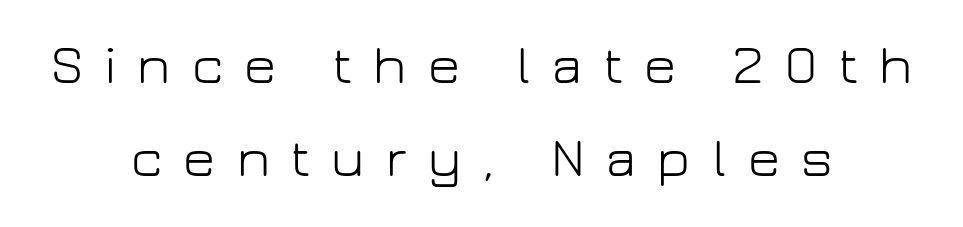
The image shows 55 px light sans-serif type, upright; set centered, normal line spacing (1.7x), unusually wide letter spacing (+0.39 em), not underlined; low stroke contrast and a medium x-height.
